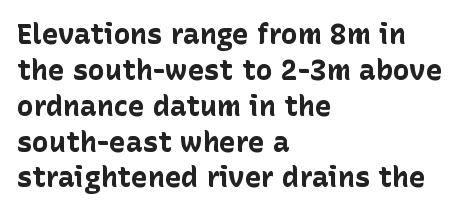
A student would call this left alignment; a typographer would say flush left, rag right. Caption: bold face, heavy strokes. Nope, not italic — everything's standing straight. Compared with typical paragraphs, the rows here are spaced about the same. Type style note: lacks serifs. Bare-footed words on every line.
